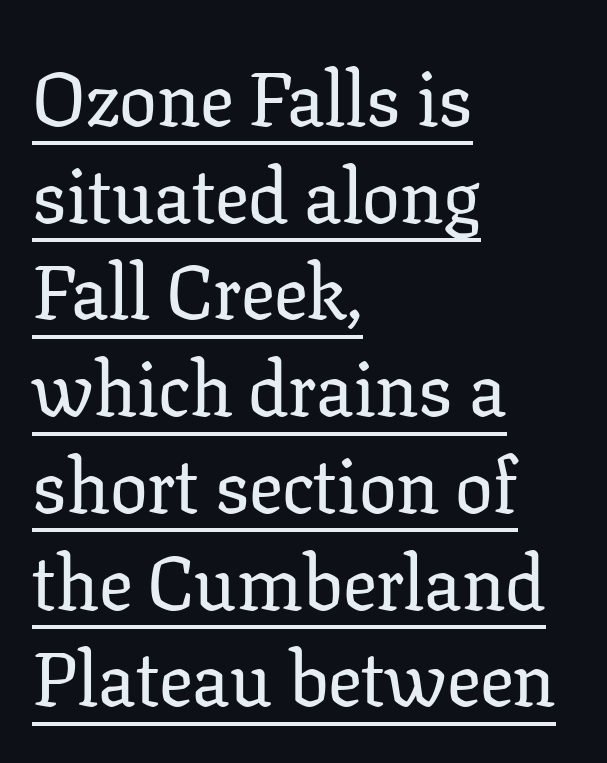
Q: Is the text italic (slanted)? A: No, it is upright.
Q: Is the typeface a serif or a sans-serif typeface? A: Serif.
Q: Is the text underlined? A: Yes.
Q: How is the paragraph aligned? A: Left-aligned.
Q: Is the spacing between letters normal or unusually wide? A: Normal.
Q: Is the spacing between lines tight, normal or loose? A: Normal.
Q: Width (condensed, normal, or wide)? A: Normal.
Q: Stroke contrast? A: Low.
Q: x-height? A: Medium.
Q: Monospaced? A: No.
